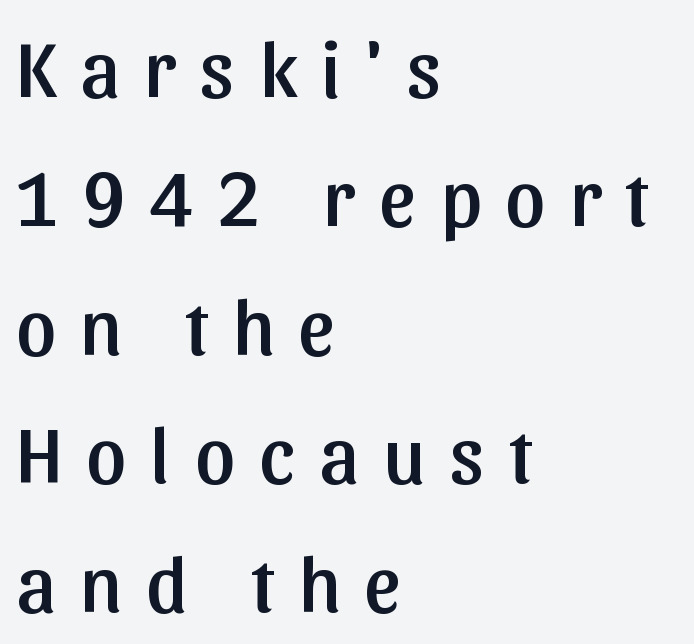
The rendering uses natural spacing where letterforms have individual widths. The zone under the glyphs is completely vacant. Nope, not italic — everything's standing straight. If you measured baseline to baseline, you'd find a middling distance. This sample uses a sans-serif face.
